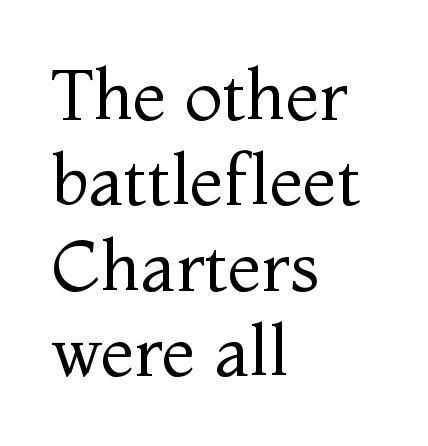
The image shows 70 px regular-weight serif type, upright; set left-aligned, line spacing 1.22x, normal letter spacing, not underlined; medium stroke contrast and a medium x-height.
